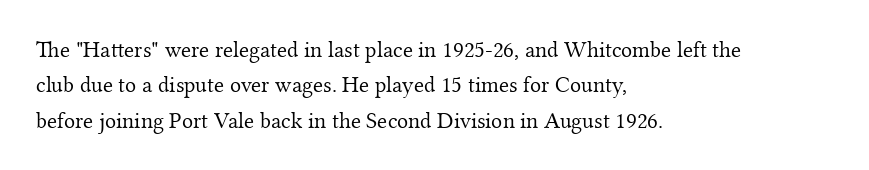
Q: Is the text bold? A: No.
Q: Is the text italic (slanted)? A: No, it is upright.
Q: Is the text underlined? A: No.
Q: How is the paragraph aligned? A: Left-aligned.
Q: Is the spacing between letters normal or unusually wide? A: Normal.
Q: Is the spacing between lines tight, normal or loose? A: Normal.
